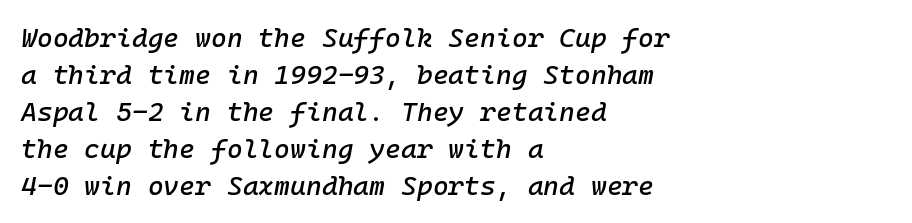
Q: Is the text italic (slanted)? A: Yes, it leans right by about 10 degrees.
Q: Is the text underlined? A: No.
Q: How is the paragraph aligned? A: Left-aligned.
Q: Is the spacing between letters normal or unusually wide? A: Normal.
Q: Is the spacing between lines tight, normal or loose? A: Normal.
